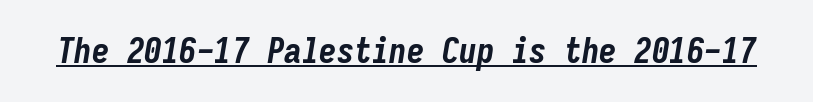
{"italic": "yes", "lean": "right", "slant_degrees": 9, "bold": "yes", "weight": "bold", "width": "condensed", "stroke_contrast": "low", "x_height": "medium", "monospaced": "yes", "underline": "yes", "letter_spacing": "normal", "letter_spacing_em": 0.0, "glyph_px": 35}
